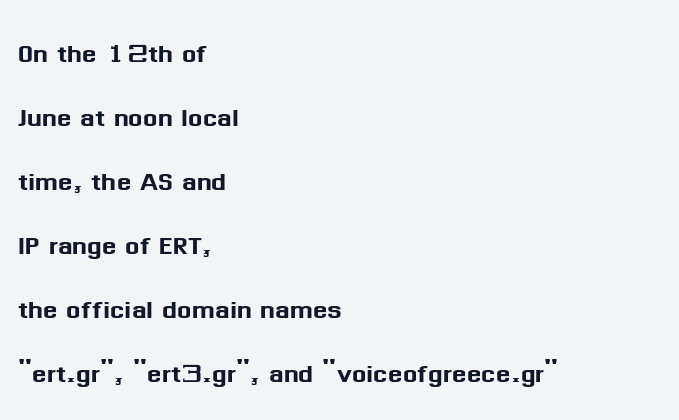
Q: Is the text italic (slanted)? A: No, it is upright.
Q: Is the typeface a serif or a sans-serif typeface? A: Sans-serif.
Q: Is the text underlined? A: No.
Q: How is the paragraph aligned? A: Left-aligned.
Q: Is the spacing between letters normal or unusually wide? A: Normal.
Q: Width (condensed, normal, or wide)? A: Normal.
Q: Stroke contrast? A: Medium.
Q: x-height? A: Medium.
Q: Monospaced? A: No.
